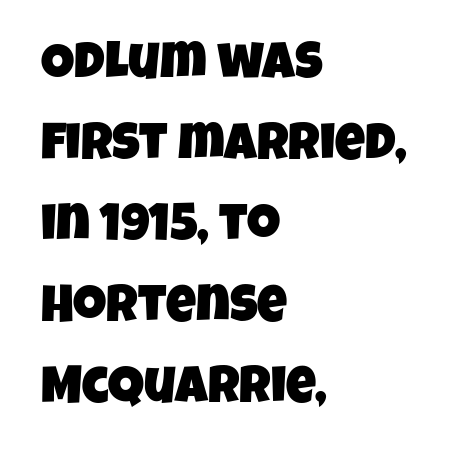
Q: Is the typeface a serif or a sans-serif typeface? A: Sans-serif.
Q: Is the text underlined? A: No.
Q: How is the paragraph aligned? A: Left-aligned.
Q: Is the spacing between letters normal or unusually wide? A: Normal.
Q: Is the spacing between lines tight, normal or loose? A: Normal.
Q: Width (condensed, normal, or wide)? A: Condensed.
Q: Stroke contrast? A: Low.
Q: x-height? A: Large.
Q: Monospaced? A: No.
